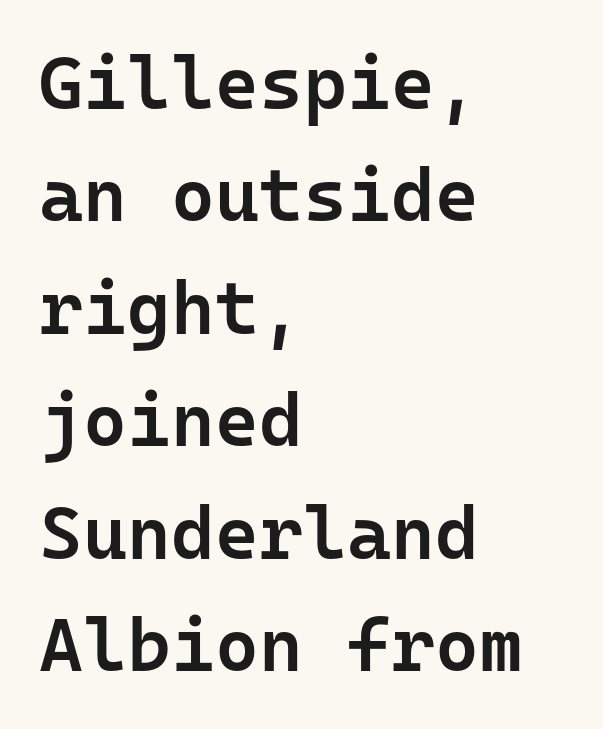
Q: Is the text bold? A: Semi-bold.
Q: Is the text italic (slanted)? A: No, it is upright.
Q: Is the typeface a serif or a sans-serif typeface? A: Sans-serif.
Q: Is the text underlined? A: No.
Q: How is the paragraph aligned? A: Left-aligned.
Q: Is the spacing between letters normal or unusually wide? A: Normal.
Q: Is the spacing between lines tight, normal or loose? A: Normal.
Q: Width (condensed, normal, or wide)? A: Normal.
Q: Stroke contrast? A: Low.
Q: x-height? A: Medium.
Q: Monospaced? A: Yes.
